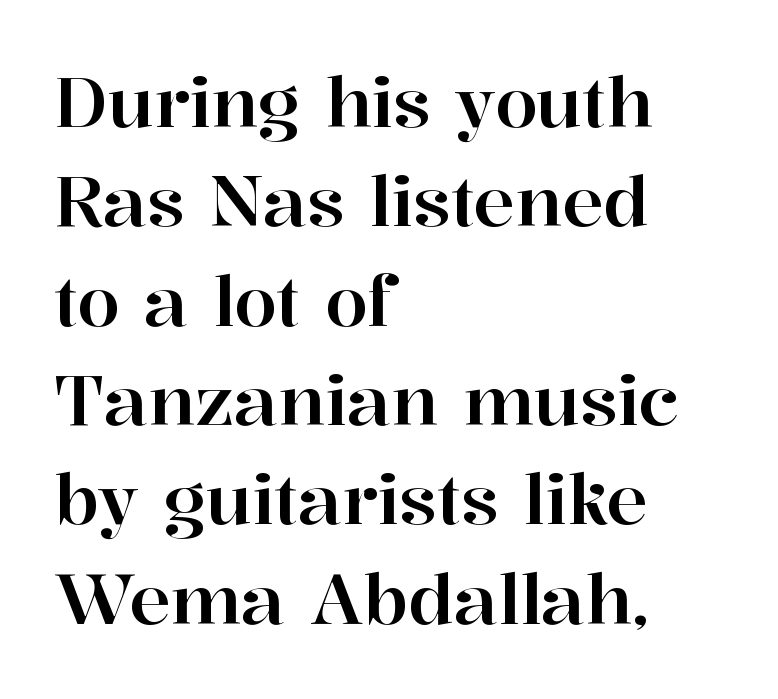
The image shows 69 px serif type, upright; set left-aligned, normal line spacing (1.44x), normal letter spacing, not underlined; high stroke contrast and a medium x-height.
